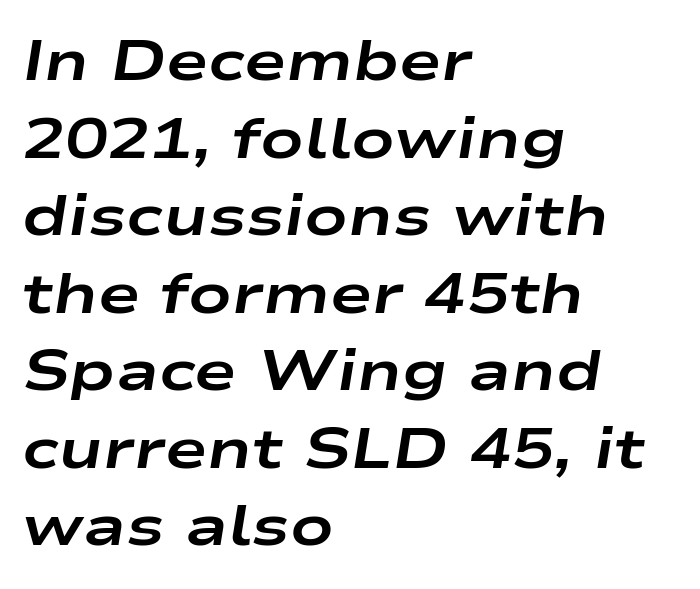
A classic flush-left, rag-right setting is used for this passage. The axis of the letterforms is tilted away from vertical. Type without underlining. Typesetter's note: full bold, strokes at maximum text heaviness. Character widths vary here, with narrow letters taking less room than wide ones. Vertical spacing — default.
